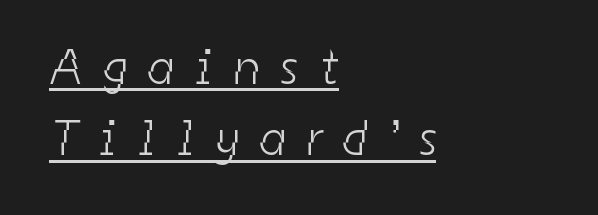
Q: Is the text bold? A: No.
Q: Is the typeface a serif or a sans-serif typeface? A: Sans-serif.
Q: Is the text underlined? A: Yes.
Q: How is the paragraph aligned? A: Left-aligned.
Q: Is the spacing between letters normal or unusually wide? A: Unusually wide.
Q: Is the spacing between lines tight, normal or loose? A: Normal.
Q: Width (condensed, normal, or wide)? A: Condensed.
Q: Stroke contrast? A: Low.
Q: x-height? A: Medium.
Q: Monospaced? A: No.
